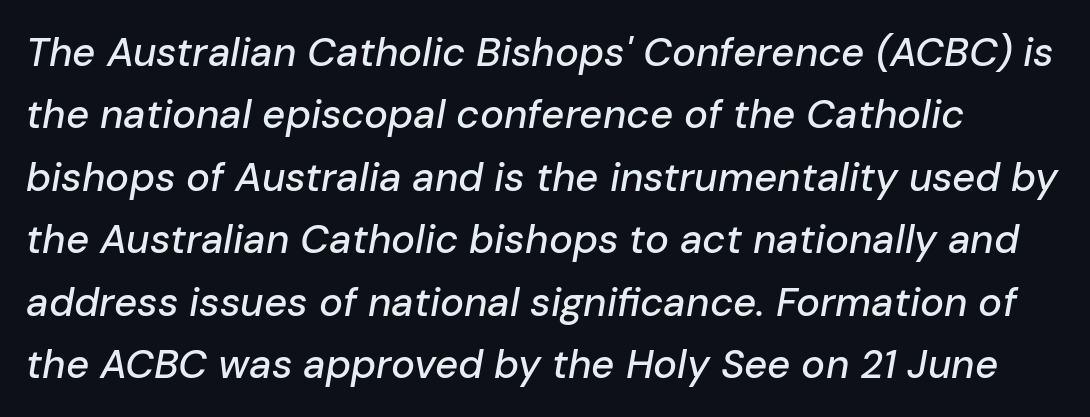
The image shows 40 px text type, italic (leaning right); set normal line spacing (1.56x), normal letter spacing, not underlined; low stroke contrast and a medium x-height.
